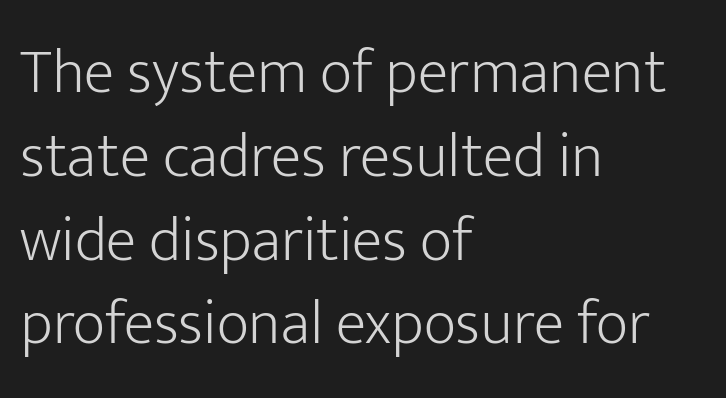
These lines are set flush left with a ragged right edge. Underline: absent. Standard letterfit; no display-style spreading of the glyphs. The face used here is a sans, in the tradition of grotesques and geometrics.
